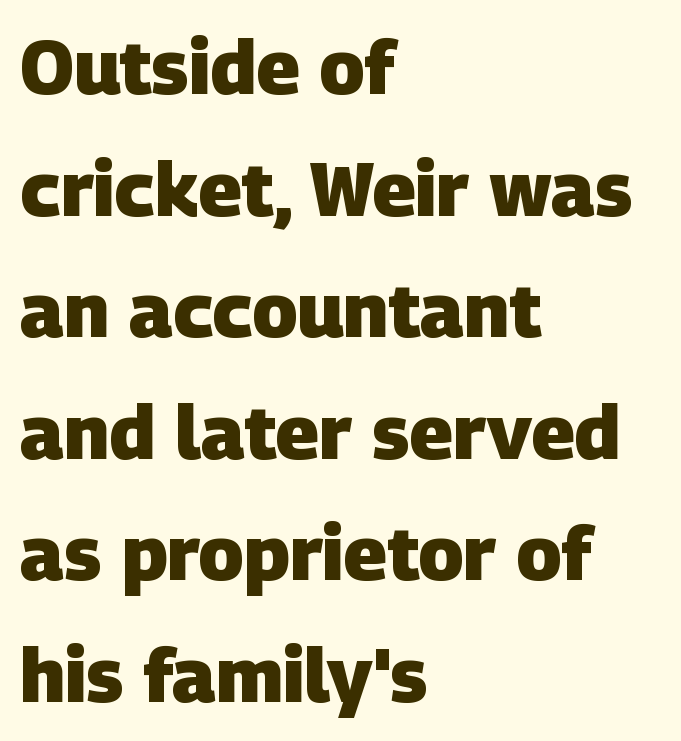
Weight check: bold — yes, fully. Line spacing here is normal. All the whitespace from short lines collects on the right. Note: no serifs on the glyphs.
